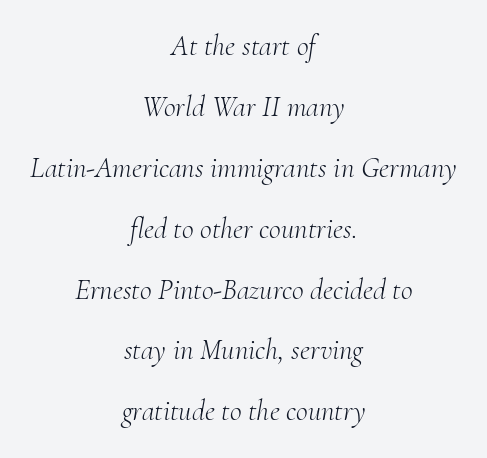
Q: Is the text bold? A: No.
Q: Is the text italic (slanted)? A: Yes, it leans right by about 10 degrees.
Q: Is the typeface a serif or a sans-serif typeface? A: Serif.
Q: Is the text underlined? A: No.
Q: How is the paragraph aligned? A: Centered.
Q: Is the spacing between letters normal or unusually wide? A: Normal.
Q: Is the spacing between lines tight, normal or loose? A: Loose.
Q: Width (condensed, normal, or wide)? A: Normal.
Q: Stroke contrast? A: Medium.
Q: x-height? A: Small.
Q: Monospaced? A: No.
